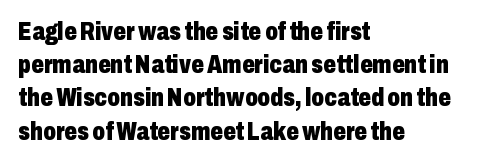
The image shows 25 px bold type, upright; set left-aligned, normal line spacing (1.33x), normal letter spacing, not underlined.
